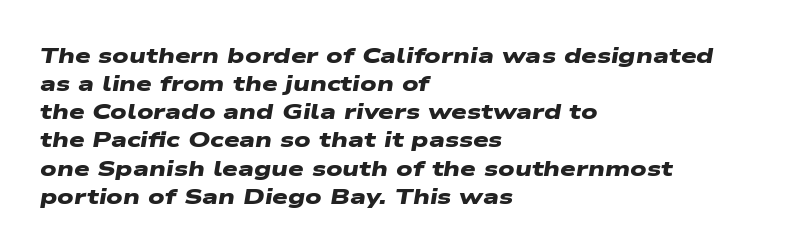
The image shows 22 px bold type; set left-aligned, normal line spacing (1.28x), normal letter spacing, not underlined.
